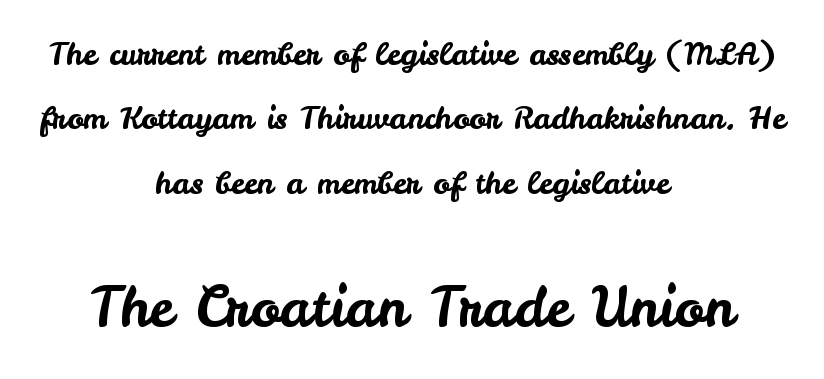
{"serif": "no", "width": "normal", "stroke_contrast": "low", "x_height": "small", "monospaced": "no", "underline": "no", "align": "center", "line_spacing": "loose", "line_spacing_ratio": 2.08, "letter_spacing": "normal", "letter_spacing_em": 0.0, "larger_block": "second", "size_ratio": 1.77, "glyph_px": 55}
